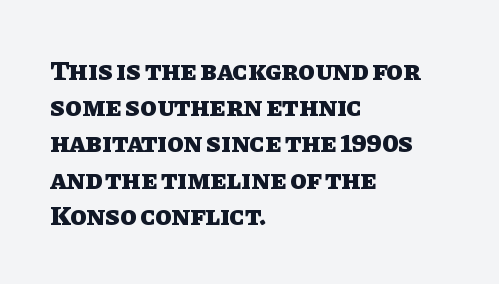
Q: Is the text bold? A: Yes.
Q: Is the text italic (slanted)? A: No, it is upright.
Q: Is the text underlined? A: No.
Q: How is the paragraph aligned? A: Left-aligned.
Q: Is the spacing between letters normal or unusually wide? A: Normal.
Q: Is the spacing between lines tight, normal or loose? A: Normal.
